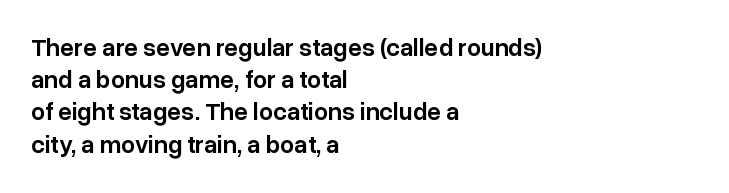
The image shows 25 px text type, upright; set left-aligned, normal line spacing (1.29x), normal letter spacing, not underlined.
